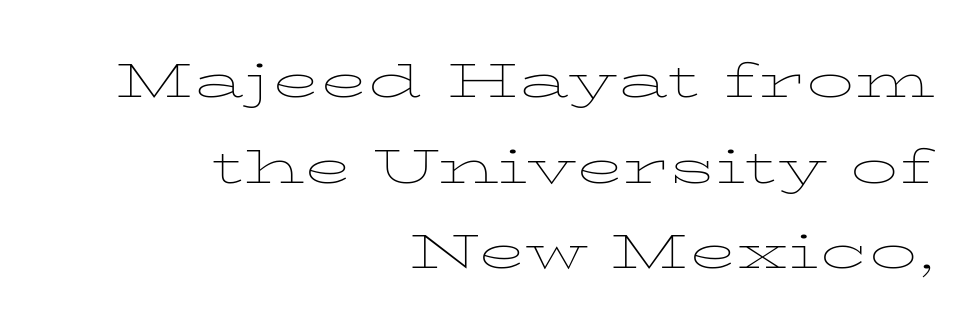
The image shows 63 px thin, wide type, upright; set right-aligned, normal line spacing (1.36x), normal letter spacing, not underlined; low stroke contrast and a medium x-height.
